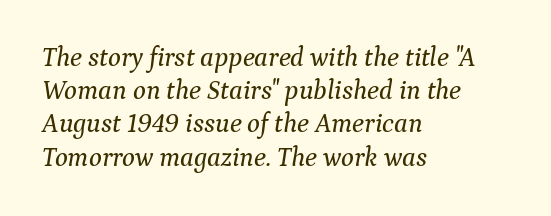
The image shows 27 px text type, italic (leaning right); set left-aligned, line spacing 1.23x, normal letter spacing, not underlined.
